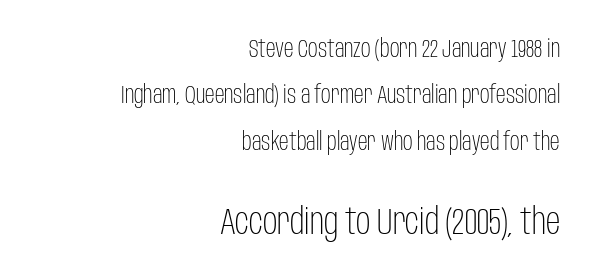
Q: Is the text bold? A: No.
Q: Is the text italic (slanted)? A: No, it is upright.
Q: Is the typeface a serif or a sans-serif typeface? A: Sans-serif.
Q: Is the text underlined? A: No.
Q: How is the paragraph aligned? A: Right-aligned.
Q: Is the spacing between letters normal or unusually wide? A: Normal.
Q: Is the spacing between lines tight, normal or loose? A: Loose.
Q: Which block of text is set in a larger size, the first (top) or the second (bottom)? A: The second (bottom) one.
Q: Width (condensed, normal, or wide)? A: Condensed.
Q: Stroke contrast? A: Low.
Q: x-height? A: Large.
Q: Monospaced? A: No.
